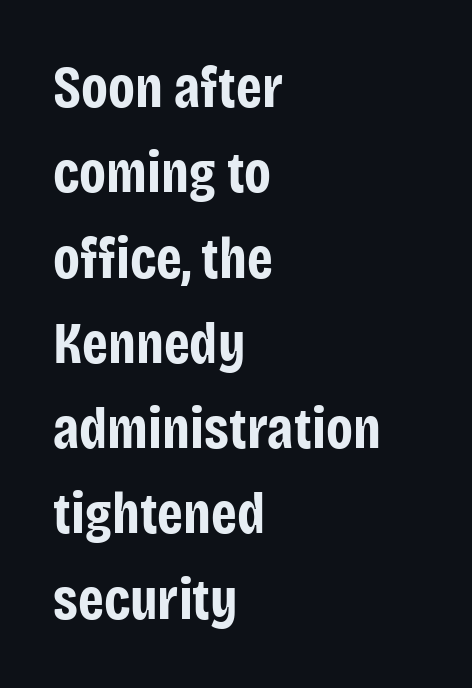
Q: Is the text bold? A: Yes.
Q: Is the text italic (slanted)? A: No, it is upright.
Q: Is the typeface a serif or a sans-serif typeface? A: Sans-serif.
Q: Is the text underlined? A: No.
Q: How is the paragraph aligned? A: Left-aligned.
Q: Is the spacing between letters normal or unusually wide? A: Normal.
Q: Is the spacing between lines tight, normal or loose? A: Normal.
Q: Width (condensed, normal, or wide)? A: Condensed.
Q: Stroke contrast? A: Low.
Q: x-height? A: Large.
Q: Monospaced? A: No.
